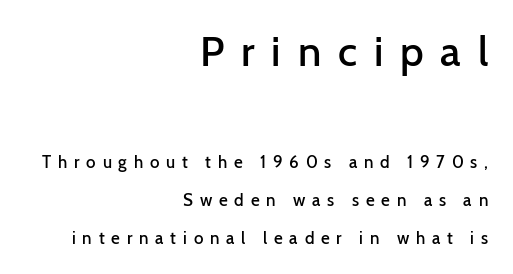
No italicization has been applied; the sample stays upright. A flush-right, rag-left setting is used for this passage. The vertical gap from one line to the next is large. Strokes here are thickened, but only to semibold level. The glyphs in this specimen are sans serif.
